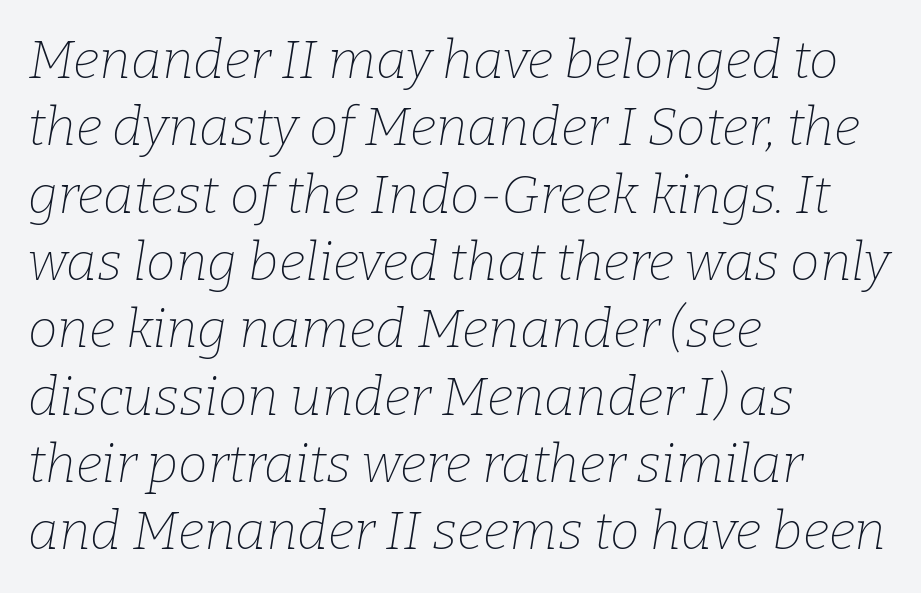
Q: Is the text bold? A: No.
Q: Is the text italic (slanted)? A: Yes, it leans right by about 9 degrees.
Q: Is the typeface a serif or a sans-serif typeface? A: Serif.
Q: Is the text underlined? A: No.
Q: How is the paragraph aligned? A: Left-aligned.
Q: Is the spacing between letters normal or unusually wide? A: Normal.
Q: Is the spacing between lines tight, normal or loose? A: Normal.
Q: Width (condensed, normal, or wide)? A: Normal.
Q: Stroke contrast? A: Low.
Q: x-height? A: Medium.
Q: Monospaced? A: No.
